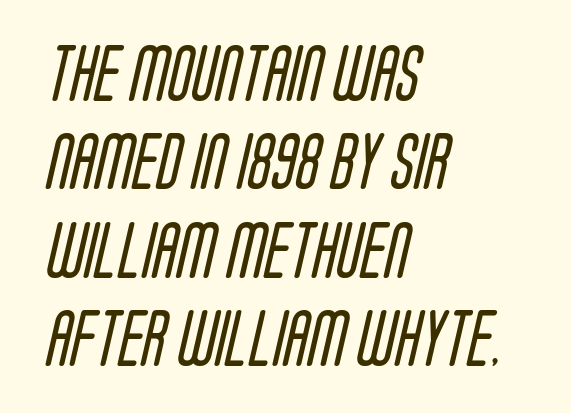
{"serif": "no", "bold": "no", "weight": "regular", "width": "condensed", "stroke_contrast": "low", "x_height": "large", "monospaced": "no", "underline": "no", "align": "left", "line_spacing": "normal", "line_spacing_ratio": 1.58, "letter_spacing": "normal", "letter_spacing_em": 0.0, "glyph_px": 56}
